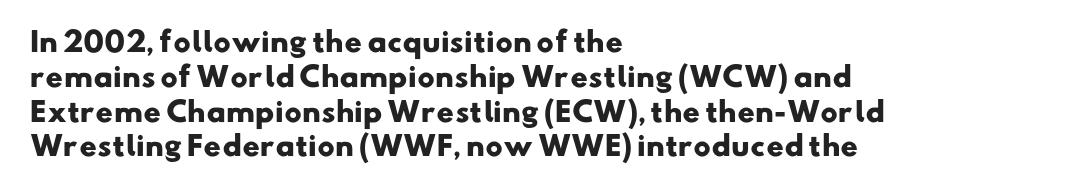
Q: Is the text bold? A: Yes.
Q: Is the text underlined? A: No.
Q: How is the paragraph aligned? A: Left-aligned.
Q: Is the spacing between letters normal or unusually wide? A: Normal.
Q: Is the spacing between lines tight, normal or loose? A: Normal.
